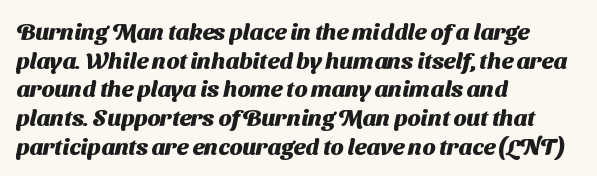
Notice how descenders clear the ascenders below comfortably — that's standard leading. The tracking reads as untouched default to a designer's eye. Stroke thickness is high; the sample reads as a true bold. Descenders hang freely into open space.
